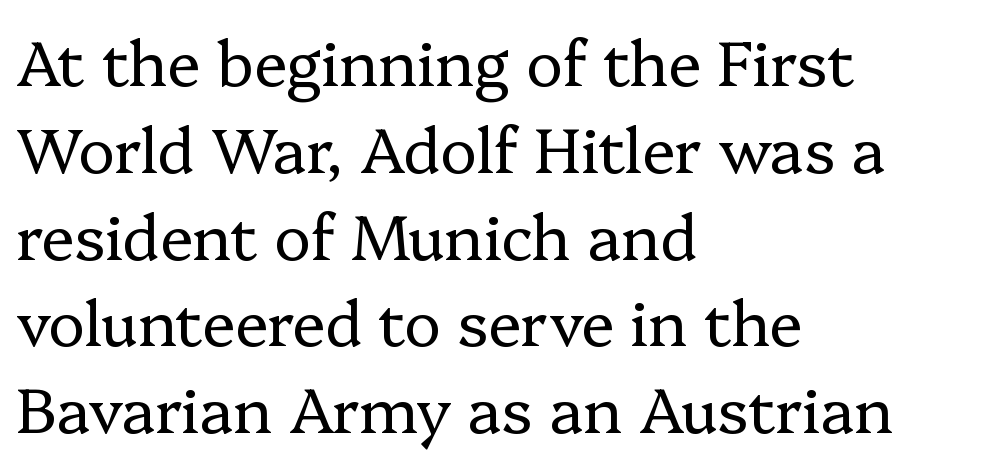
Q: Is the text bold? A: No.
Q: Is the text italic (slanted)? A: No, it is upright.
Q: Is the typeface a serif or a sans-serif typeface? A: Serif.
Q: Is the text underlined? A: No.
Q: How is the paragraph aligned? A: Left-aligned.
Q: Is the spacing between letters normal or unusually wide? A: Normal.
Q: Is the spacing between lines tight, normal or loose? A: Normal.
Q: Width (condensed, normal, or wide)? A: Normal.
Q: Stroke contrast? A: Low.
Q: x-height? A: Medium.
Q: Monospaced? A: No.
